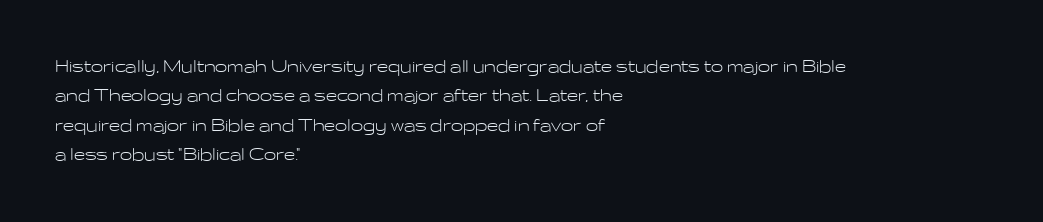
The image shows 22 px text type, upright; set left-aligned, normal line spacing (1.34x), normal letter spacing, not underlined.
